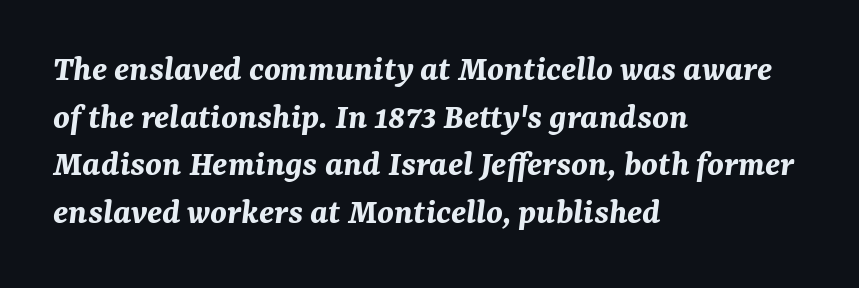
Q: Is the text bold? A: Yes.
Q: Is the text italic (slanted)? A: Yes, it leans right by about 7 degrees.
Q: Is the text underlined? A: No.
Q: How is the paragraph aligned? A: Left-aligned.
Q: Is the spacing between letters normal or unusually wide? A: Normal.
Q: Is the spacing between lines tight, normal or loose? A: Normal.
Q: Width (condensed, normal, or wide)? A: Normal.
Q: Stroke contrast? A: Medium.
Q: x-height? A: Medium.
Q: Monospaced? A: No.
